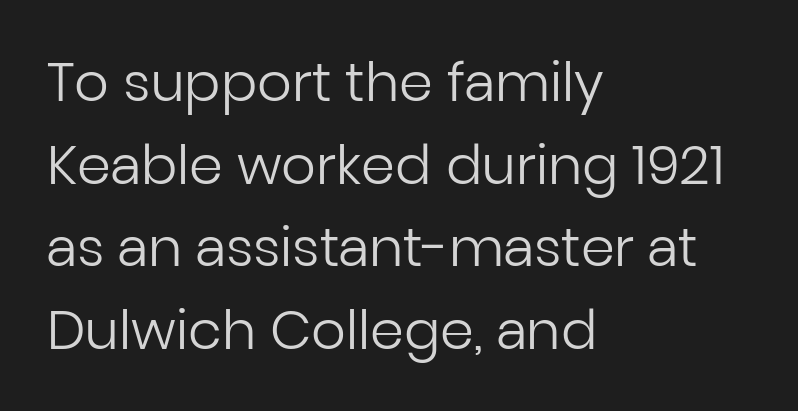
{"serif": "no", "italic": "no", "bold": "no", "weight": "regular", "width": "normal", "stroke_contrast": "low", "x_height": "medium", "monospaced": "no", "underline": "no", "align": "left", "line_spacing": "normal", "line_spacing_ratio": 1.53, "letter_spacing": "normal", "letter_spacing_em": 0.0, "glyph_px": 54}
